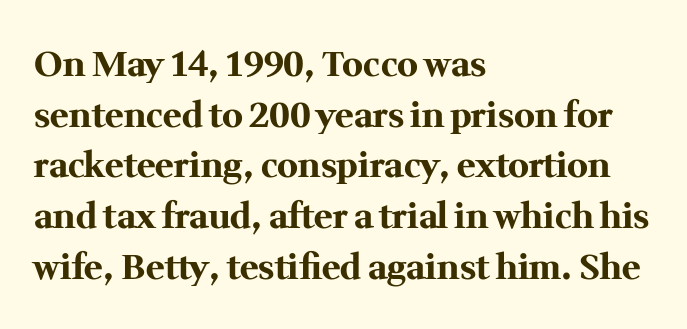
{"serif": "yes", "italic": "no", "bold": "yes", "weight": "bold", "width": "normal", "stroke_contrast": "medium", "x_height": "medium", "monospaced": "no", "underline": "no", "align": "left", "line_spacing": "normal", "line_spacing_ratio": 1.45, "letter_spacing": "normal", "letter_spacing_em": 0.0, "glyph_px": 35}
